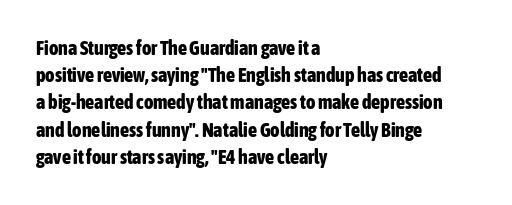
{"italic": "no", "bold": "yes", "underline": "no", "align": "left", "line_spacing": "normal", "line_spacing_ratio": 1.36, "letter_spacing": "normal", "letter_spacing_em": 0.0, "glyph_px": 20}
